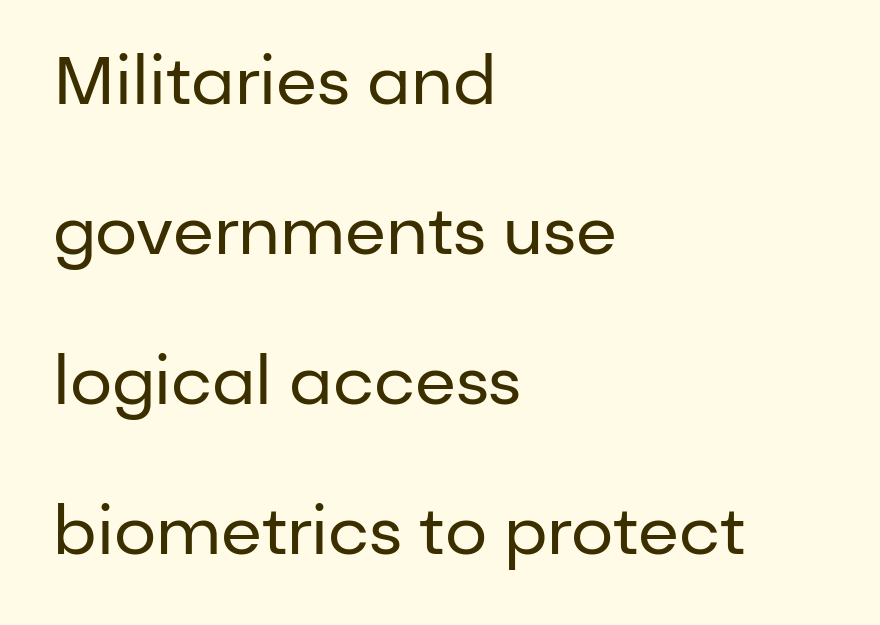
Upright lettering throughout. The words here are not underlined. No extra tracking has been applied to these lines. Every row of glyphs begins at an identical x-position on the left. No letter is thick-stroked: the sample isn't bold. Examine the stroke ends and you'll find no serifs.
